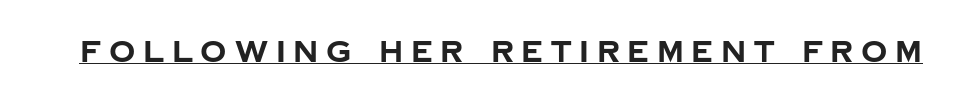
These lines are rendered in a variable-pitch font. The letterforms stand isolated, each surrounded by extra space. The passage shown is typeset with a sans-serif family. Italic: no, the glyphs are upright roman. Beneath each row of characters lies a ruled line.
